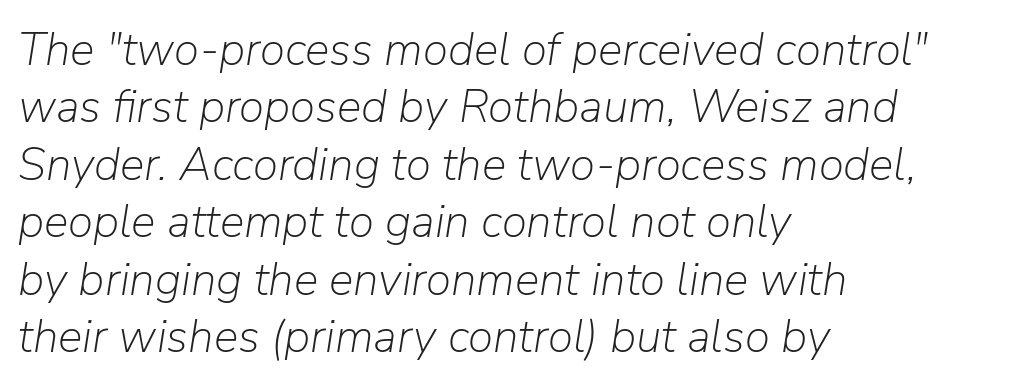
The image shows 46 px light type, italic (leaning right); set left-aligned, normal line spacing (1.25x), normal letter spacing, not underlined; low stroke contrast and a medium x-height.
